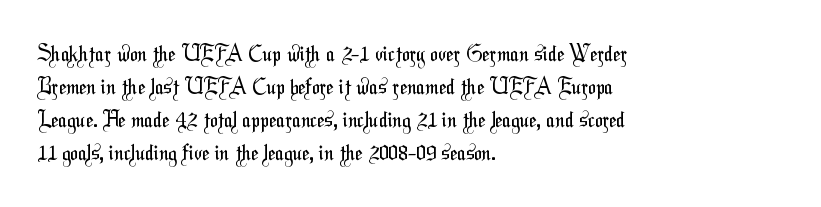
The image shows 21 px text type; set left-aligned, normal line spacing (1.57x), normal letter spacing, not underlined.
